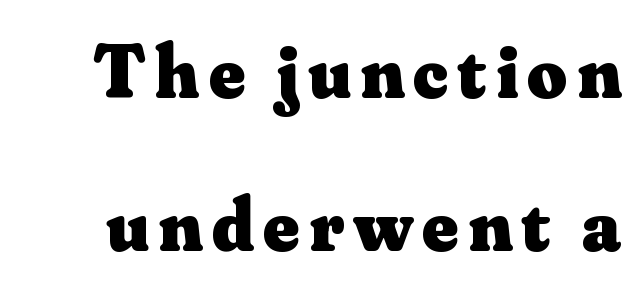
Tall strokes in this sample are plumb rather than angled. The font is running at its bold setting. Think of a printed novel: that variable character pitch is what you see here. Check under the words: just untouched page. Regarding leading, the lines here are spaced well apart.
